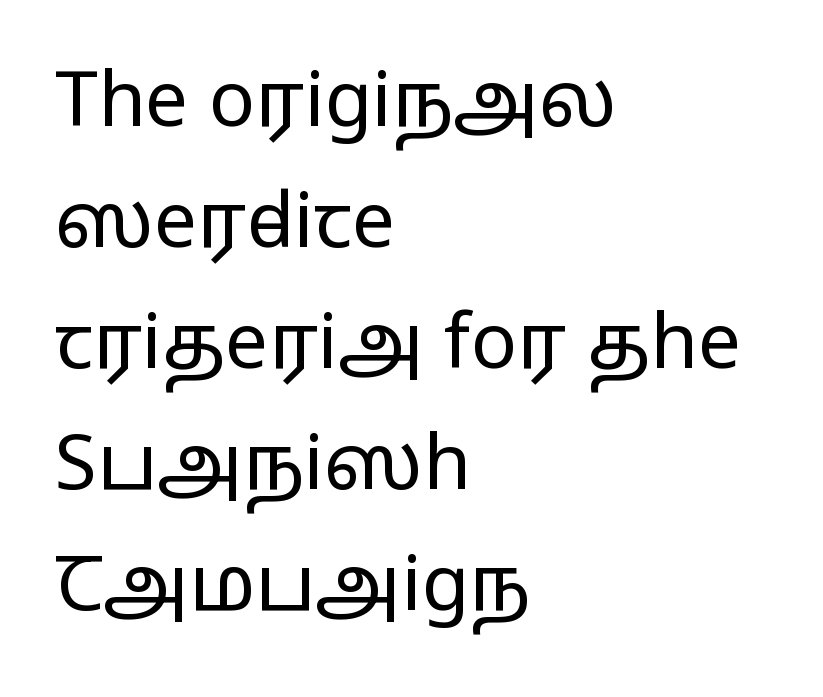
Q: Is the text bold? A: No.
Q: Is the text italic (slanted)? A: No, it is upright.
Q: Is the typeface a serif or a sans-serif typeface? A: Sans-serif.
Q: Is the text underlined? A: No.
Q: How is the paragraph aligned? A: Left-aligned.
Q: Is the spacing between letters normal or unusually wide? A: Normal.
Q: Is the spacing between lines tight, normal or loose? A: Normal.
Q: Width (condensed, normal, or wide)? A: Wide.
Q: Stroke contrast? A: Low.
Q: x-height? A: Medium.
Q: Monospaced? A: No.
